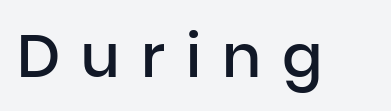
{"serif": "no", "italic": "no", "bold": "semi", "weight": "semibold", "width": "normal", "stroke_contrast": "low", "x_height": "medium", "monospaced": "no", "underline": "no", "letter_spacing": "wide", "letter_spacing_em": 0.35, "glyph_px": 60}
